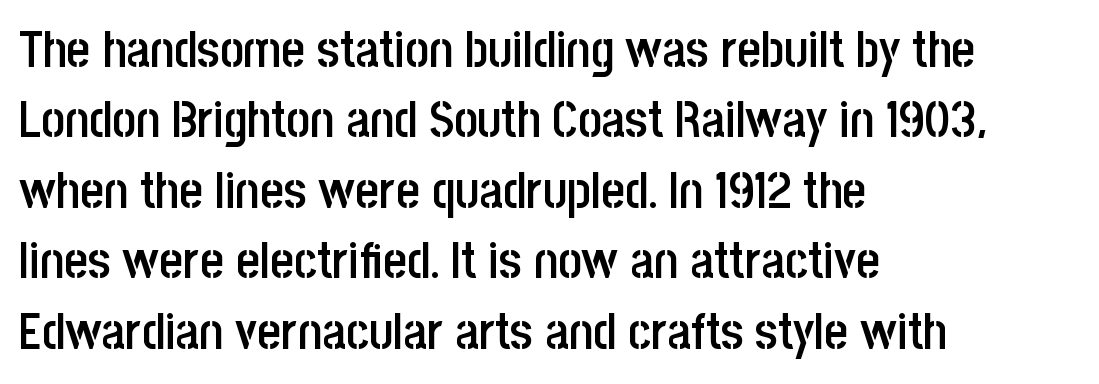
{"serif": "no", "italic": "no", "bold": "semi", "weight": "semibold", "width": "condensed", "stroke_contrast": "low", "x_height": "large", "monospaced": "no", "underline": "no", "align": "left", "line_spacing": "normal", "line_spacing_ratio": 1.38, "letter_spacing": "normal", "letter_spacing_em": 0.0, "glyph_px": 51}
